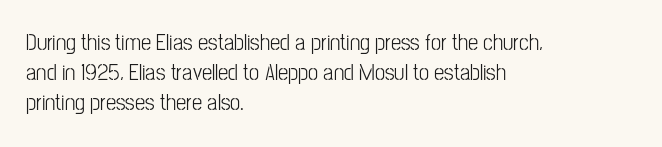
The image shows 23 px text type, upright; set left-aligned, normal line spacing (1.3x), normal letter spacing, not underlined.
